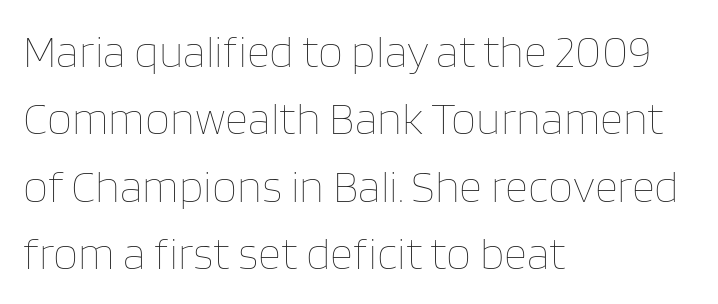
Q: Is the text bold? A: No.
Q: Is the text italic (slanted)? A: No, it is upright.
Q: Is the text underlined? A: No.
Q: How is the paragraph aligned? A: Left-aligned.
Q: Is the spacing between letters normal or unusually wide? A: Normal.
Q: Is the spacing between lines tight, normal or loose? A: Normal.
Q: Width (condensed, normal, or wide)? A: Normal.
Q: Stroke contrast? A: Low.
Q: x-height? A: Large.
Q: Monospaced? A: No.
